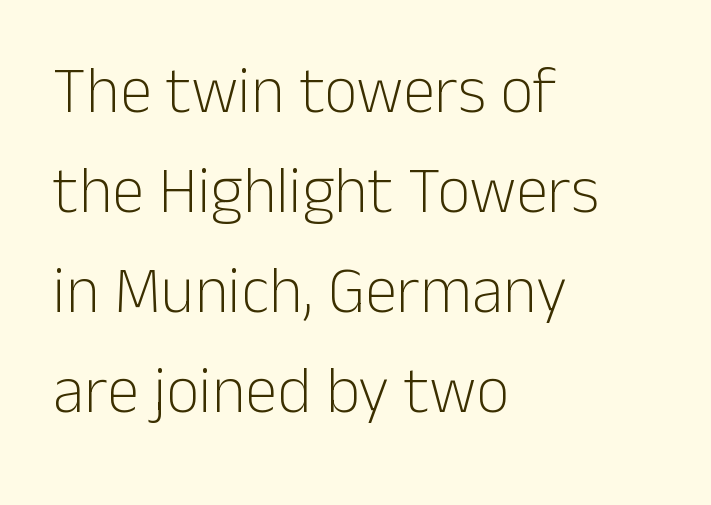
Q: Is the text bold? A: No.
Q: Is the text italic (slanted)? A: No, it is upright.
Q: Is the typeface a serif or a sans-serif typeface? A: Sans-serif.
Q: Is the text underlined? A: No.
Q: How is the paragraph aligned? A: Left-aligned.
Q: Is the spacing between letters normal or unusually wide? A: Normal.
Q: Is the spacing between lines tight, normal or loose? A: Normal.
Q: Width (condensed, normal, or wide)? A: Normal.
Q: Stroke contrast? A: Low.
Q: x-height? A: Medium.
Q: Monospaced? A: No.
